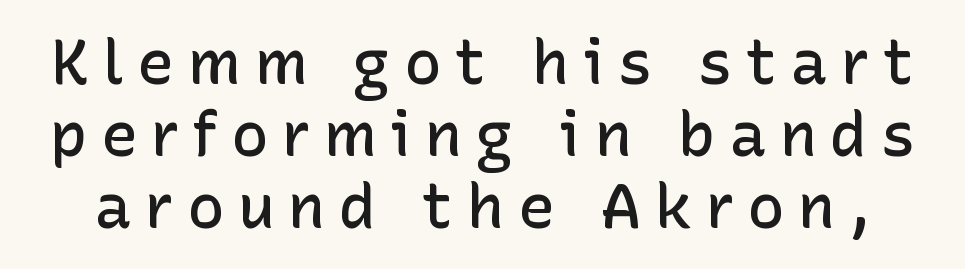
Designer's note — italics off, roman on. This sample has the flowing, uneven cadence of proportional lettering. Display-style spreading of the glyphs; the letterfit is very open. The passage shown is semibold, sitting just below true bold.
